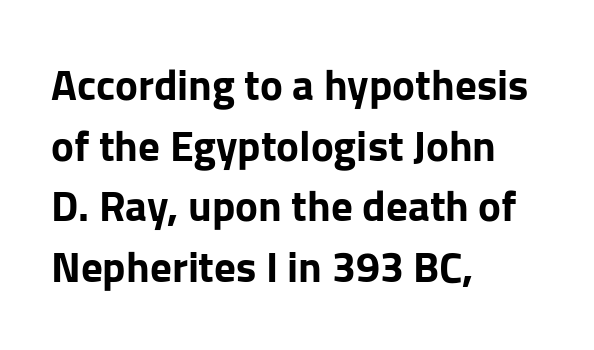
Has an underline been added? It has not. No extra tracking has been applied to these lines. In terms of leading, this rendering sits right in the middle. Examine the stroke ends and you'll find no serifs. Left-aligned paragraph, ragged on the right.
